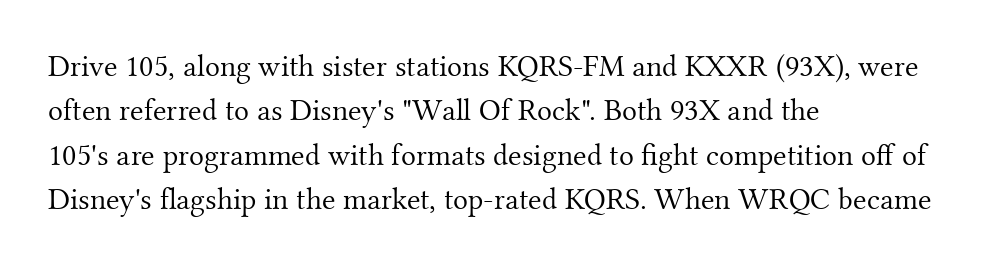
{"serif": "yes", "italic": "no", "bold": "no", "weight": "light", "width": "normal", "stroke_contrast": "medium", "x_height": "small", "monospaced": "no", "underline": "no", "align": "left", "line_spacing": "normal", "line_spacing_ratio": 1.43, "letter_spacing": "normal", "letter_spacing_em": 0.0, "glyph_px": 31}
